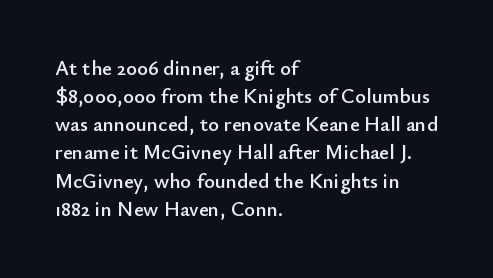
The image shows 21 px text type, upright; set left-aligned, normal line spacing (1.34x), normal letter spacing, not underlined.
